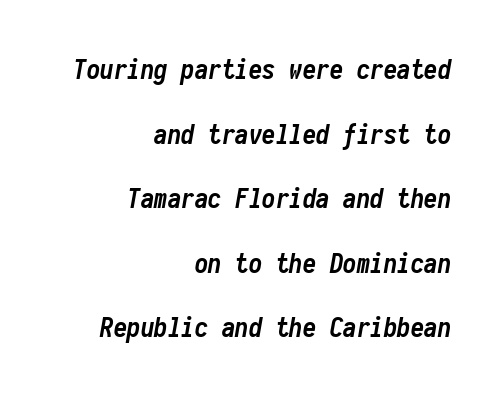
Strong, thick strokes mark this as bold type. Does the lettering tilt? It does — this is italic. One glance says open: line gaps are wider than usual. Check under the words: just untouched page. Compared with typical body copy, the letter spacing here is the same.
